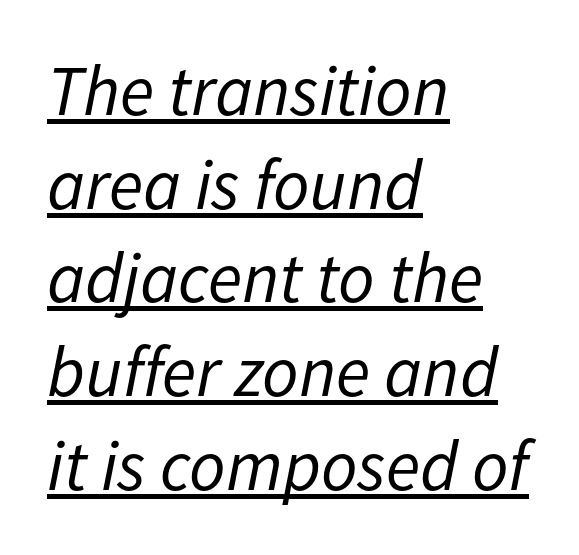
Q: Is the text bold? A: No.
Q: Is the text italic (slanted)? A: Yes, it leans right by about 11 degrees.
Q: Is the text underlined? A: Yes.
Q: How is the paragraph aligned? A: Left-aligned.
Q: Is the spacing between letters normal or unusually wide? A: Normal.
Q: Is the spacing between lines tight, normal or loose? A: Normal.
Q: Width (condensed, normal, or wide)? A: Normal.
Q: Stroke contrast? A: Low.
Q: x-height? A: Medium.
Q: Monospaced? A: No.
